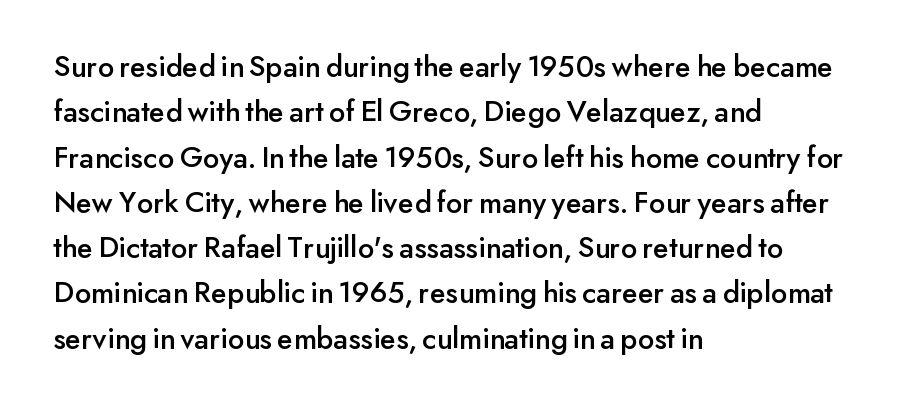
The image shows 31 px sans-serif type, upright; set left-aligned, normal line spacing (1.46x), normal letter spacing, not underlined; low stroke contrast and a small x-height.
